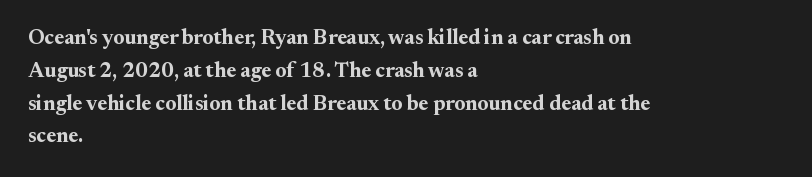
Q: Is the text bold? A: Yes.
Q: Is the text italic (slanted)? A: No, it is upright.
Q: Is the text underlined? A: No.
Q: How is the paragraph aligned? A: Left-aligned.
Q: Is the spacing between letters normal or unusually wide? A: Normal.
Q: Is the spacing between lines tight, normal or loose? A: Normal.
